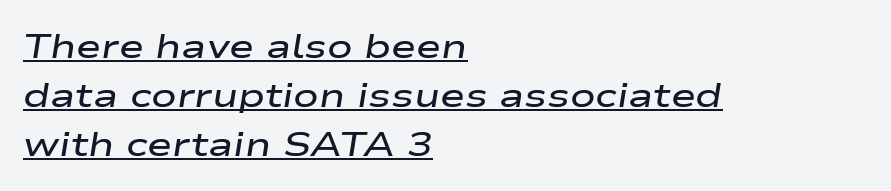
The rendered words wear a rule along their underside. This rendering uses left alignment, leaving the right contour irregular. Spacing verdict: proportional, widths tailored to each character. The face used here has a pronounced slope to its letters. The horizontal fit of the characters is conventional and even. The rendering uses a moderate line-height, typical for paragraphs.
